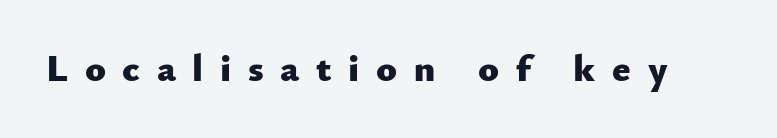
{"serif": "no", "italic": "no", "bold": "yes", "weight": "heavy", "width": "normal", "stroke_contrast": "low", "x_height": "small", "monospaced": "no", "underline": "no", "letter_spacing": "wide", "letter_spacing_em": 0.44, "glyph_px": 38}
